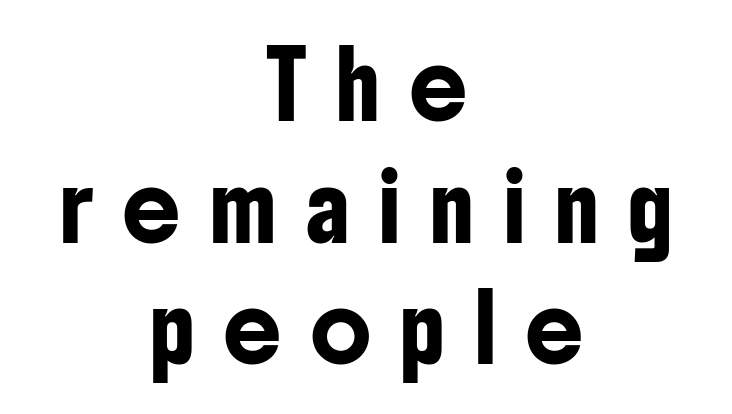
{"serif": "no", "italic": "no", "width": "condensed", "stroke_contrast": "low", "x_height": "medium", "monospaced": "no", "underline": "no", "align": "center", "line_spacing": "loose", "line_spacing_ratio": 1.9, "letter_spacing": "wide", "letter_spacing_em": 0.47, "glyph_px": 64}
